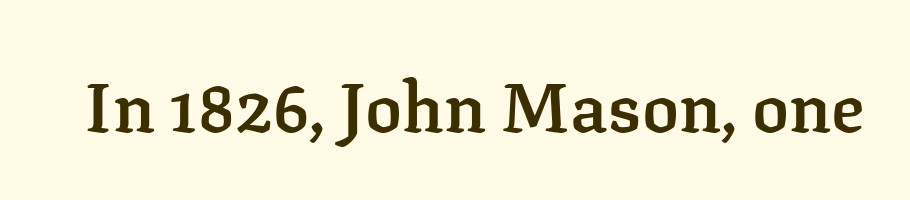
Q: Is the text bold? A: Semi-bold.
Q: Is the text italic (slanted)? A: No, it is upright.
Q: Is the typeface a serif or a sans-serif typeface? A: Serif.
Q: Is the text underlined? A: No.
Q: Is the spacing between letters normal or unusually wide? A: Normal.
Q: Width (condensed, normal, or wide)? A: Normal.
Q: Stroke contrast? A: Low.
Q: x-height? A: Medium.
Q: Monospaced? A: No.
